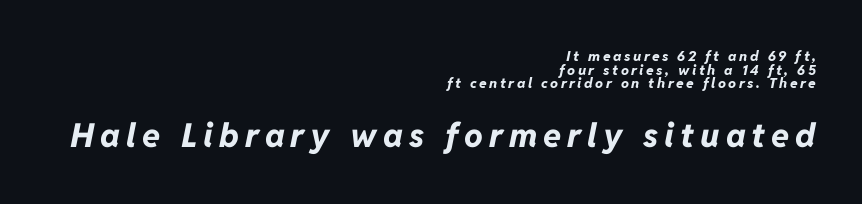
Leading: reduced. The face used here has the dense, thick strokes of a bold. Scale increases going downward across the two blocks. These lines are rendered in a variable-pitch font. Looking at the ascenders, they clearly lean. Each line ends at the same right margin while the left side varies.
